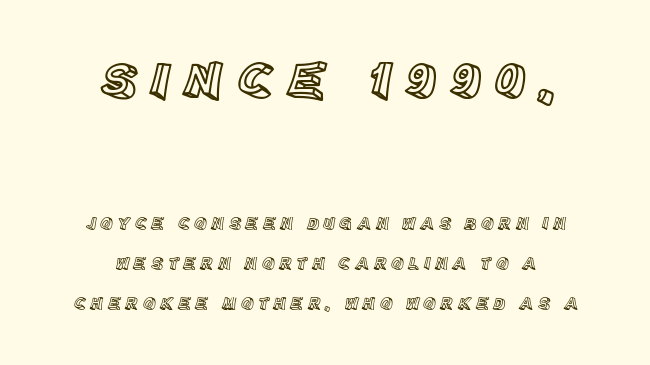
The baseline area is clear. Where is the straight margin? There isn't one; the lines are centered. Substantial extra tracking has been applied to these lines. Each letter keeps its own natural width here, so spacing adapts to shape. Is there much room between lines? Yes — plenty of vertical air separates them.
